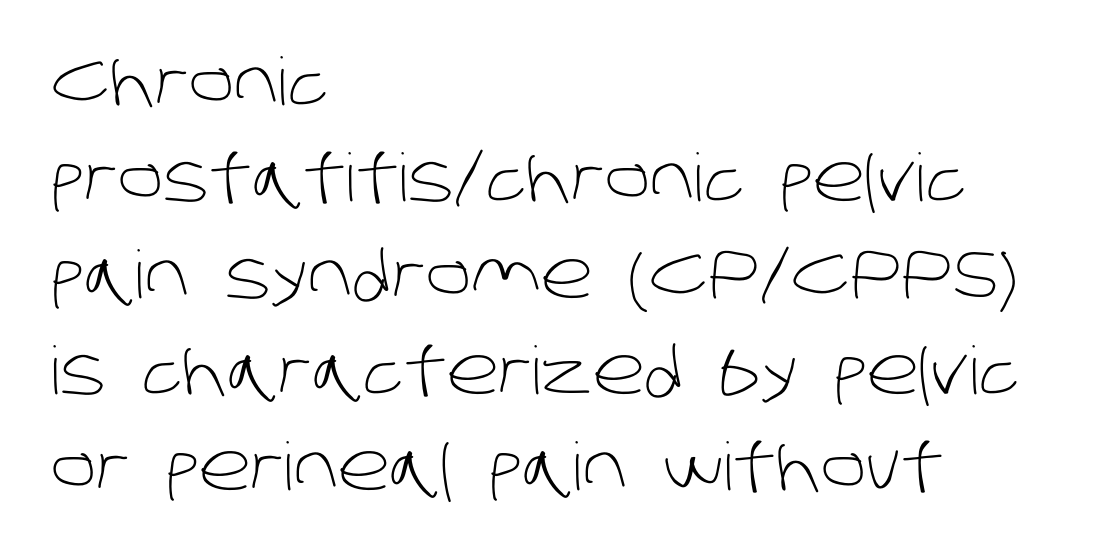
On a weight scale, this lands at 450 or below. The paragraph has a hard left edge and a soft right edge. Here the designer chose a conventional face with non-uniform glyph widths. Caption: standard tracking, unaltered.
